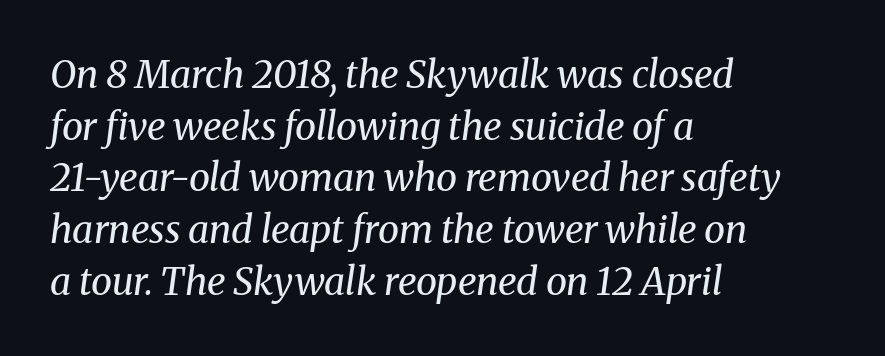
Slant detected: the letters are inclined. Notice how the passage keeps a crisp vertical edge on the left only. On a weight scale, this lands at 450 or below. Looks like regular typesetting: each glyph gets only the width it needs. Just letters on the line, the space beneath them empty. Small tapered or slab feet sit at the stroke ends, so this counts as serif.
